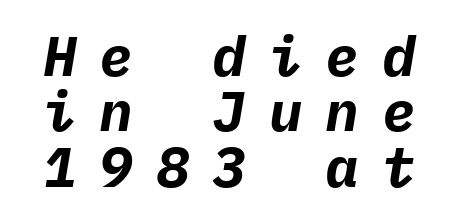
A full-strength bold gives these letters their thick strokes. Horizontal bands of white between lines are thin slivers. These lines are rendered in a fixed-pitch font. When letters slant like this, we call the style italic.
